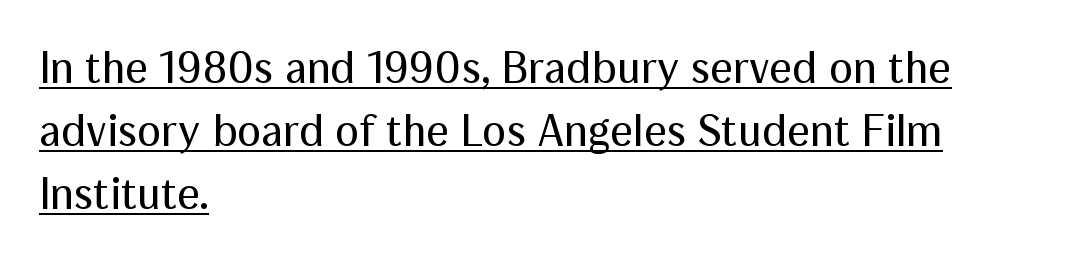
Q: Is the text bold? A: No.
Q: Is the text italic (slanted)? A: No, it is upright.
Q: Is the typeface a serif or a sans-serif typeface? A: Sans-serif.
Q: Is the text underlined? A: Yes.
Q: How is the paragraph aligned? A: Left-aligned.
Q: Is the spacing between letters normal or unusually wide? A: Normal.
Q: Is the spacing between lines tight, normal or loose? A: Normal.
Q: Width (condensed, normal, or wide)? A: Normal.
Q: Stroke contrast? A: Medium.
Q: x-height? A: Medium.
Q: Monospaced? A: No.
